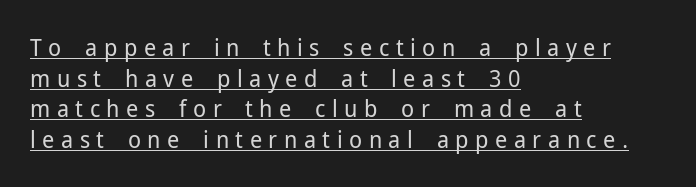
The image shows 24 px text type, upright; set left-aligned, normal line spacing (1.28x), unusually wide letter spacing (+0.27 em), underlined.
